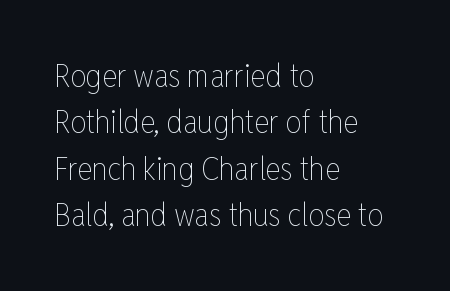
The font is comparable to plain body text, perhaps lighter. Descender tails drop into unmarked territory. Horizontal alignment here is leftward, the default for most running prose. These lines are rendered in a variable-pitch font. Honestly, the letter spacing is just normal — you wouldn't notice it.
